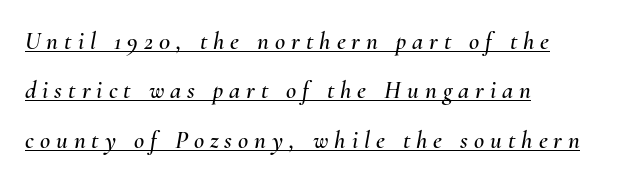
Q: Is the text italic (slanted)? A: Yes, it leans right by about 10 degrees.
Q: Is the text underlined? A: Yes.
Q: How is the paragraph aligned? A: Left-aligned.
Q: Is the spacing between letters normal or unusually wide? A: Unusually wide.
Q: Is the spacing between lines tight, normal or loose? A: Loose.
